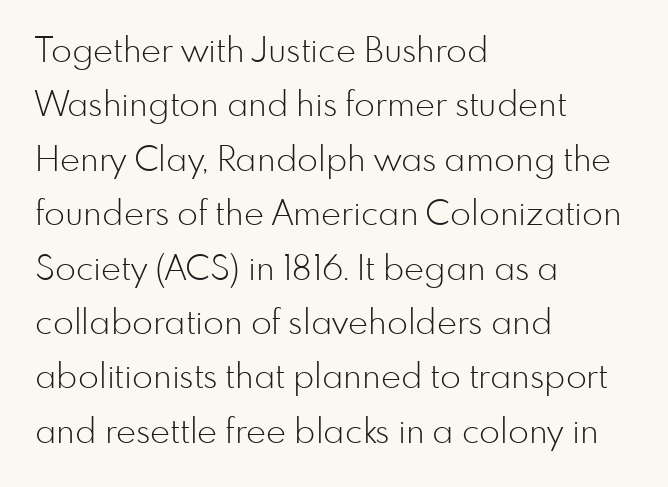
Q: Is the text bold? A: No.
Q: Is the text italic (slanted)? A: No, it is upright.
Q: Is the typeface a serif or a sans-serif typeface? A: Sans-serif.
Q: Is the text underlined? A: No.
Q: How is the paragraph aligned? A: Left-aligned.
Q: Is the spacing between letters normal or unusually wide? A: Normal.
Q: Is the spacing between lines tight, normal or loose? A: Normal.
Q: Width (condensed, normal, or wide)? A: Normal.
Q: Stroke contrast? A: Low.
Q: x-height? A: Small.
Q: Monospaced? A: No.
